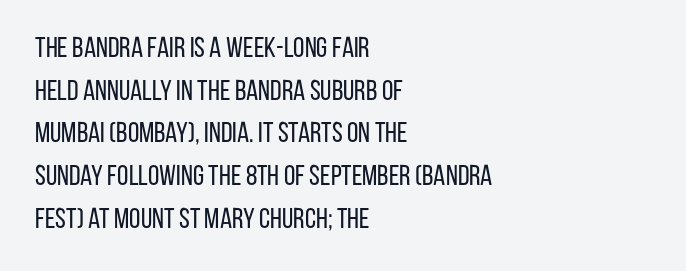
{"serif": "no", "italic": "no", "bold": "no", "weight": "regular", "width": "condensed", "stroke_contrast": "low", "x_height": "large", "monospaced": "no", "underline": "no", "align": "left", "line_spacing": "normal", "line_spacing_ratio": 1.47, "letter_spacing": "normal", "letter_spacing_em": 0.0, "glyph_px": 29}
